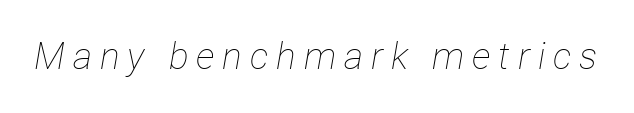
{"italic": "yes", "lean": "right", "slant_degrees": 12, "bold": "no", "weight": "thin", "width": "condensed", "stroke_contrast": "low", "x_height": "medium", "monospaced": "no", "underline": "no", "letter_spacing": "wide", "letter_spacing_em": 0.21, "glyph_px": 37}
